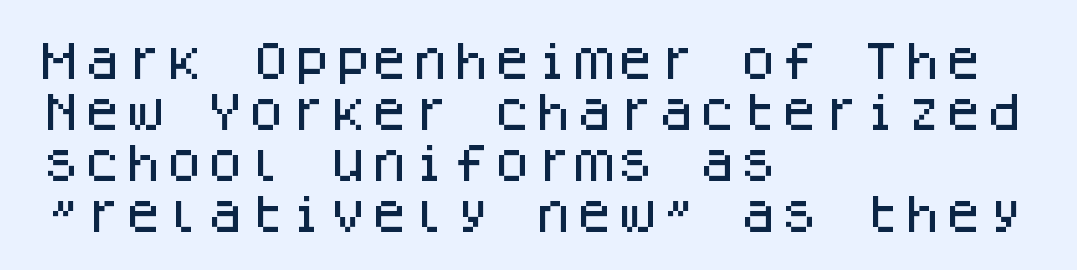
The image shows 41 px sans-serif type, upright, monospaced; set left-aligned, line spacing 1.24x, normal letter spacing, not underlined; low stroke contrast and a large x-height.
